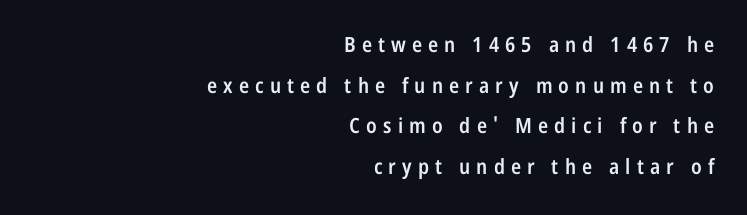
Inter-character spacing is expanded well beyond the font's built-in metrics. Whoever set this chose breathing room over compactness in the vertical rhythm. Stems and bowls a touch heavier than normal — semibold. The specimen omits any rule beneath the text block's lines. The lettering stays uniformly vertical, giving the passage a roman look.
